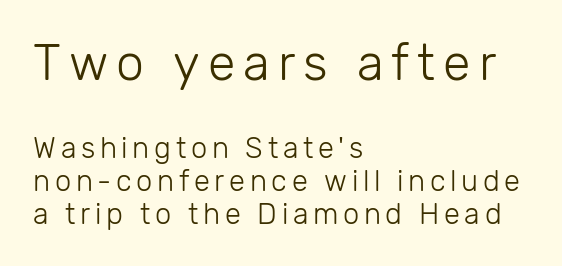
The image shows 50 px light sans-serif type, upright; set left-aligned, tight line spacing (1.14x), not underlined; the first (top) block is 1.72x larger; low stroke contrast and a medium x-height.
